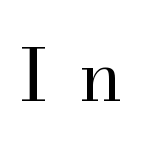
The image shows 72 px regular-weight serif type, upright; set unusually wide letter spacing (+0.43 em), not underlined; high stroke contrast and a small x-height.
